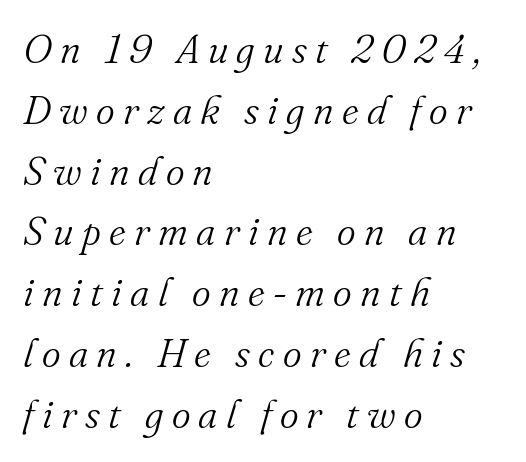
The image shows 40 px light serif type, italic (leaning right); set left-aligned, normal line spacing (1.52x), unusually wide letter spacing (+0.21 em), not underlined; medium stroke contrast and a small x-height.
